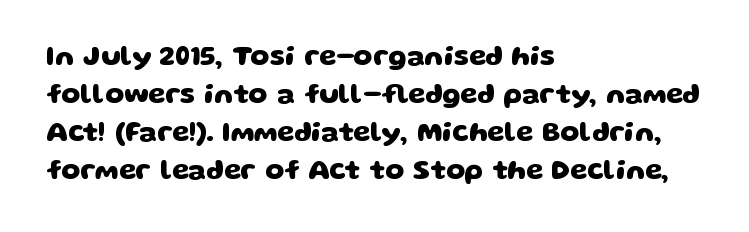
Q: Is the text bold? A: Yes.
Q: Is the text underlined? A: No.
Q: How is the paragraph aligned? A: Left-aligned.
Q: Is the spacing between letters normal or unusually wide? A: Normal.
Q: Is the spacing between lines tight, normal or loose? A: Normal.
